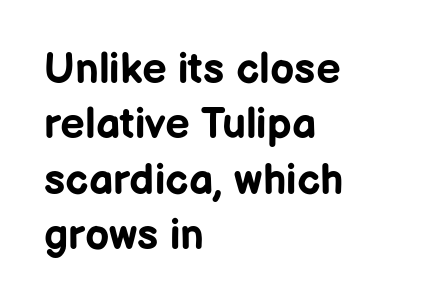
{"serif": "no", "italic": "no", "bold": "yes", "weight": "bold", "width": "normal", "stroke_contrast": "low", "x_height": "medium", "monospaced": "no", "underline": "no", "align": "left", "line_spacing": "normal", "line_spacing_ratio": 1.29, "letter_spacing": "normal", "letter_spacing_em": 0.0, "glyph_px": 43}
